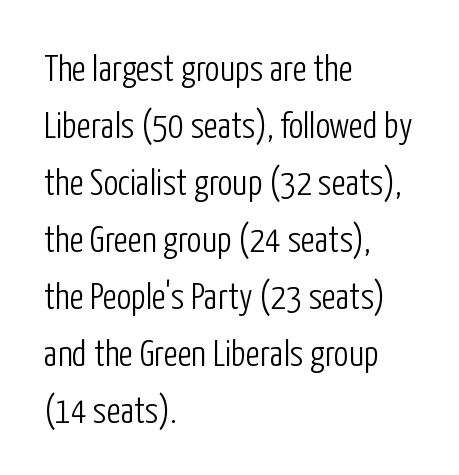
The cut favours lightness, reaching ordinary text weight at its darkest. The letterforms sit shoulder to shoulder at normal distance. Students, observe: this is what conventionally led text looks like. Words float on clear page, feet unadorned.
